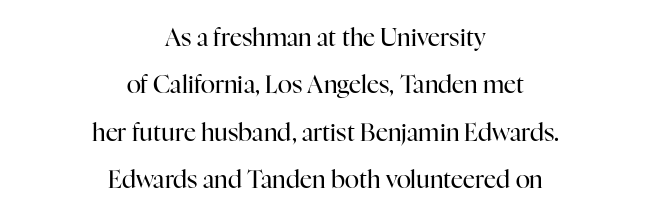
{"italic": "no", "bold": "no", "underline": "no", "align": "center", "line_spacing": "loose", "line_spacing_ratio": 1.97, "letter_spacing": "normal", "letter_spacing_em": 0.0, "glyph_px": 24}
